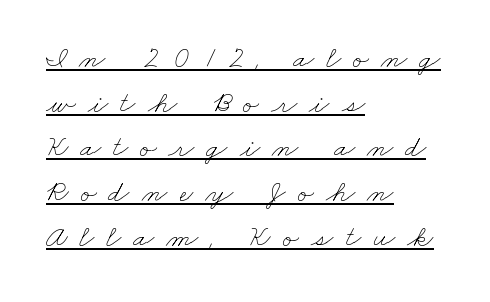
Underline: present. Stroke mass is kept to a normal reading level or below. Do the characters align in a grid? No, the font is proportional. A typesetter would call this leading conventional body-copy spacing. All the whitespace from short lines collects on the right.
